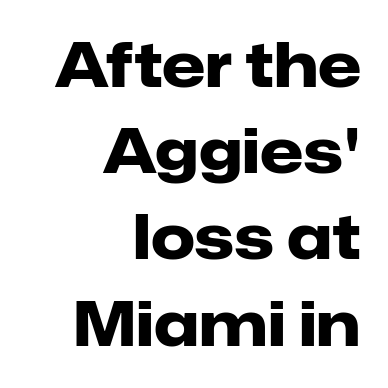
Looks like regular typesetting: each glyph gets only the width it needs. Caption: standard tracking, unaltered. Leading: standard. A typesetter would label this face a sans. Thick stems and heavy bowls — unmistakably bold.
